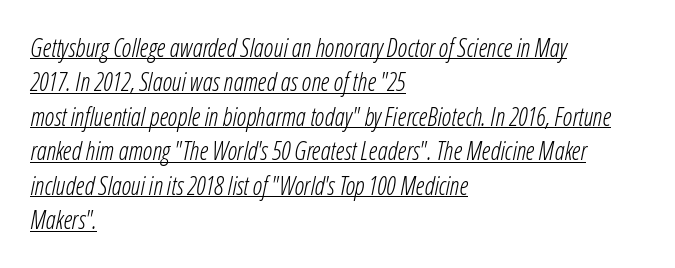
Q: Is the text bold? A: No.
Q: Is the text italic (slanted)? A: Yes, it leans right by about 12 degrees.
Q: Is the text underlined? A: Yes.
Q: How is the paragraph aligned? A: Left-aligned.
Q: Is the spacing between letters normal or unusually wide? A: Normal.
Q: Is the spacing between lines tight, normal or loose? A: Normal.
